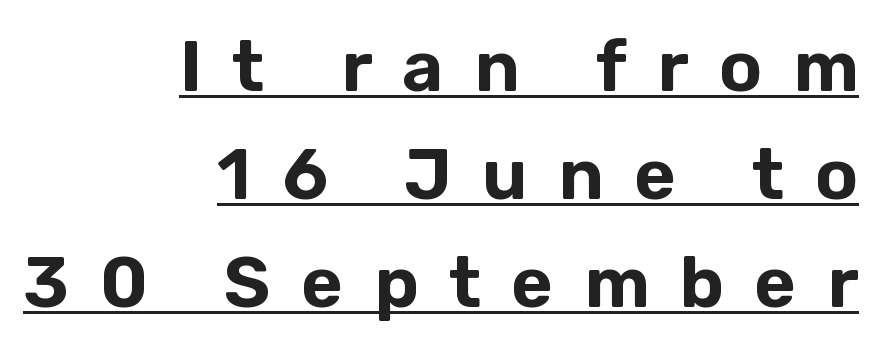
The image shows 72 px sans-serif type, upright; set right-aligned, normal line spacing (1.5x), unusually wide letter spacing (+0.42 em), underlined; low stroke contrast and a medium x-height.
